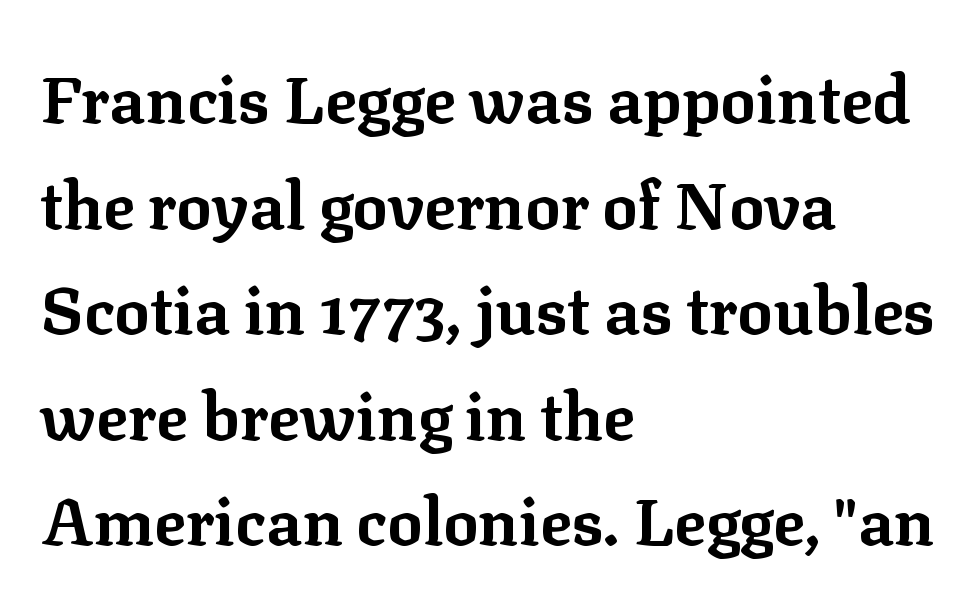
{"serif": "yes", "italic": "no", "bold": "yes", "weight": "bold", "width": "normal", "stroke_contrast": "low", "x_height": "medium", "monospaced": "no", "underline": "no", "align": "left", "line_spacing": "normal", "line_spacing_ratio": 1.6, "letter_spacing": "normal", "letter_spacing_em": 0.0, "glyph_px": 66}
